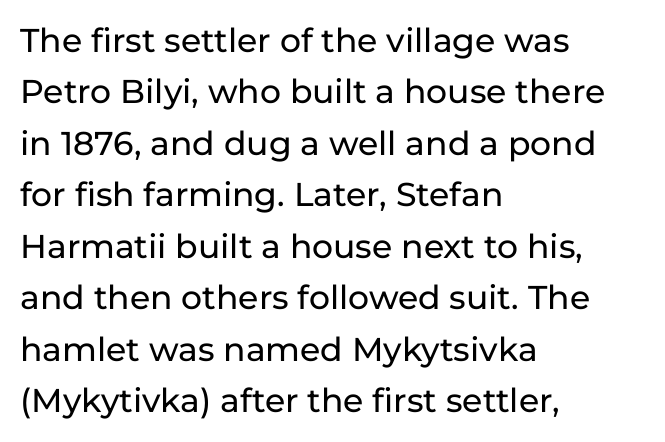
{"serif": "no", "italic": "no", "width": "normal", "stroke_contrast": "low", "x_height": "medium", "monospaced": "no", "underline": "no", "align": "left", "line_spacing": "normal", "line_spacing_ratio": 1.56, "letter_spacing": "normal", "letter_spacing_em": 0.0, "glyph_px": 33}
